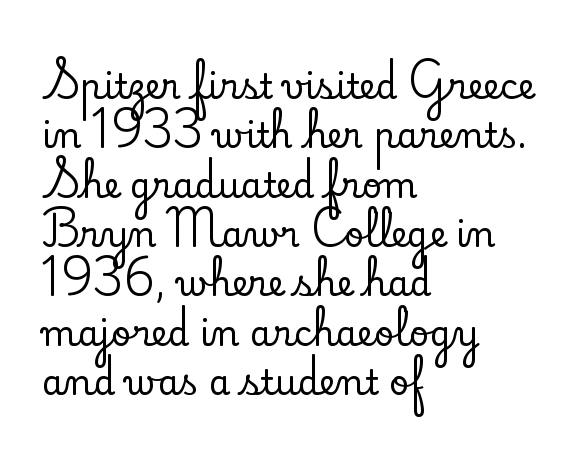
{"serif": "yes", "italic": "no", "width": "normal", "stroke_contrast": "low", "x_height": "small", "monospaced": "no", "underline": "no", "align": "left", "line_spacing": "normal", "line_spacing_ratio": 1.41, "letter_spacing": "normal", "letter_spacing_em": 0.0, "glyph_px": 35}
